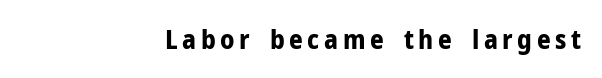
The image shows 27 px bold type, upright; set right-aligned, not underlined.
